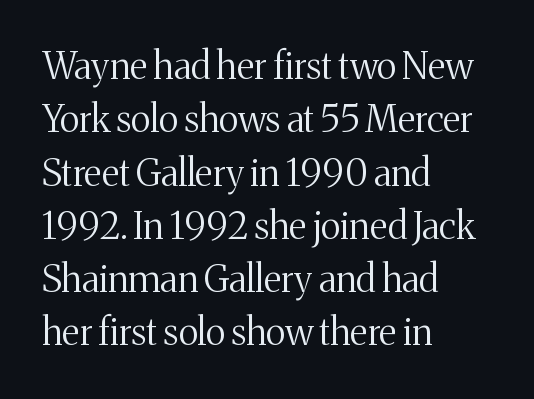
The image shows 37 px regular-weight serif type, upright; set left-aligned, normal line spacing (1.44x), normal letter spacing, not underlined; medium stroke contrast and a medium x-height.
